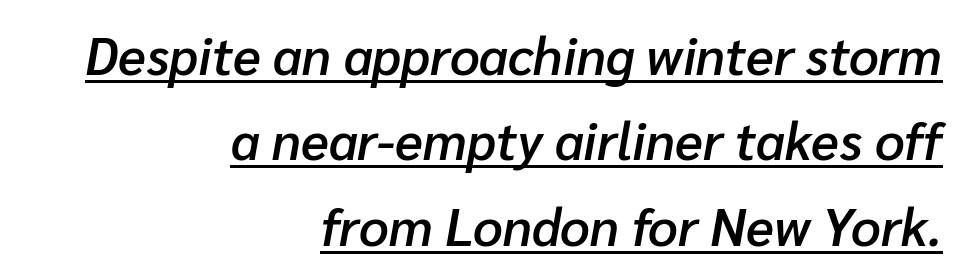
Emphasis by weight is partial: semibold. What's the leading like? Ordinary, nothing unusual. Notice how a bar underscores the lettering throughout. Is this a fixed-width face? No — the glyphs have proportional, varying widths.
